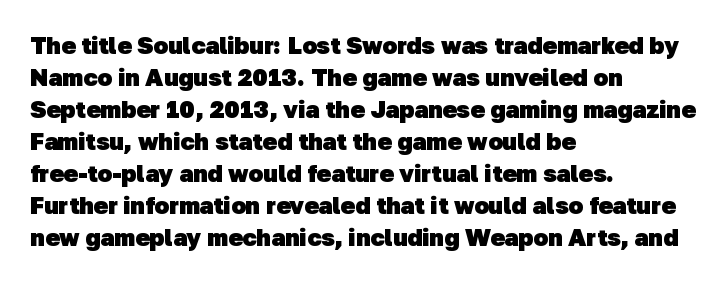
The image shows 24 px bold type; set left-aligned, normal line spacing (1.33x), normal letter spacing, not underlined.
